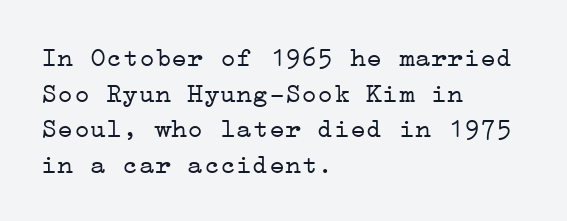
Notice how descenders clear the ascenders below comfortably — that's standard leading. Rule under the text: the space is simply empty. This rendering uses left alignment, leaving the right contour irregular. The type sits square on the baseline with zero lean. The font sits on the lighter half of the weight spectrum, regular included. The gaps between neighbouring characters are ordinary and unremarkable.
